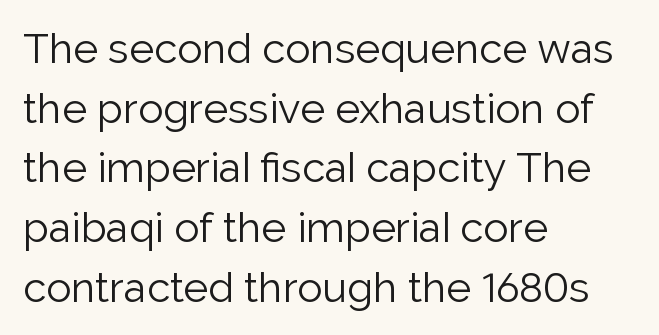
{"serif": "no", "italic": "no", "bold": "no", "weight": "light", "width": "normal", "stroke_contrast": "low", "x_height": "medium", "monospaced": "no", "underline": "no", "align": "left", "line_spacing": "normal", "line_spacing_ratio": 1.42, "letter_spacing": "normal", "letter_spacing_em": 0.0, "glyph_px": 42}
